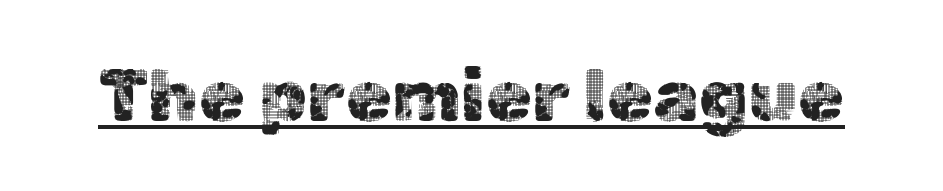
{"serif": "no", "italic": "no", "width": "normal", "x_height": "medium", "monospaced": "no", "underline": "yes", "letter_spacing": "normal", "letter_spacing_em": 0.0, "glyph_px": 74}
